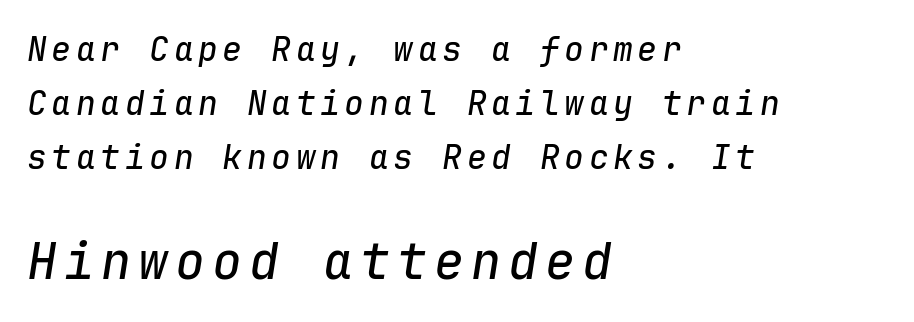
Layout note: lines flush left. The specimen omits any rule beneath the text block's lines. Tall strokes in this sample are angled rather than plumb. This sample keeps an unexceptional amount of space between lines. Monospaced: the letters line up in strict vertical columns. Typesetter's note — lower block bumped up in size, upper block left smaller.
